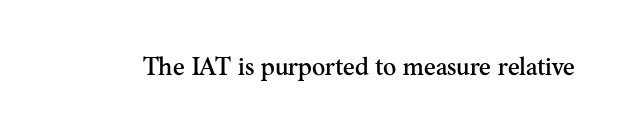
Q: Is the text italic (slanted)? A: No, it is upright.
Q: Is the text underlined? A: No.
Q: Is the spacing between letters normal or unusually wide? A: Normal.
